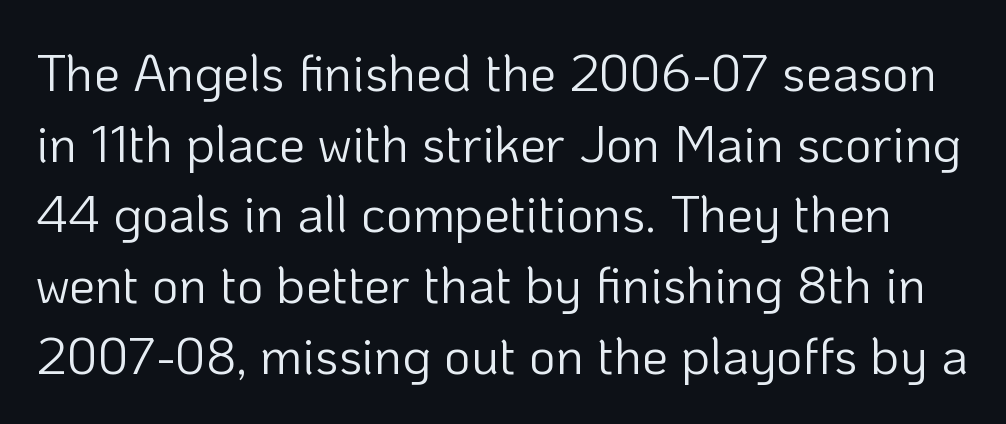
Q: Is the text bold? A: No.
Q: Is the text italic (slanted)? A: No, it is upright.
Q: Is the typeface a serif or a sans-serif typeface? A: Sans-serif.
Q: Is the text underlined? A: No.
Q: Is the spacing between letters normal or unusually wide? A: Normal.
Q: Is the spacing between lines tight, normal or loose? A: Normal.
Q: Width (condensed, normal, or wide)? A: Normal.
Q: Stroke contrast? A: Low.
Q: x-height? A: Medium.
Q: Monospaced? A: No.
